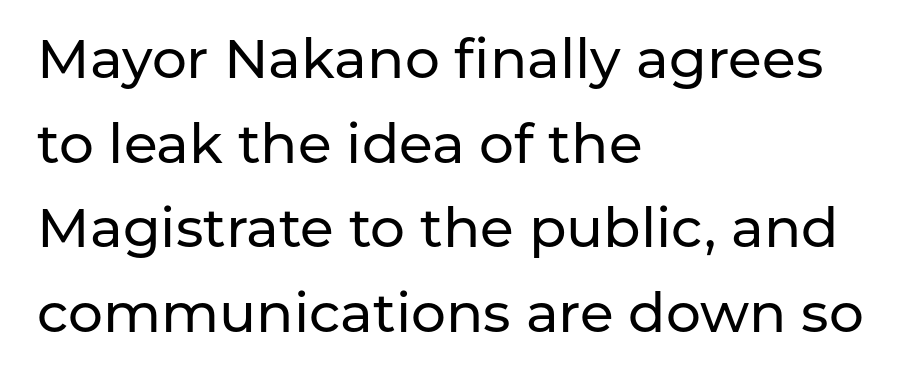
Summary of vertical rhythm: regular, with standard interline spacing. This sample uses an upright cut, with every glyph sitting square on the baseline. The gaps between neighbouring characters are ordinary and unremarkable. Regarding serifs, this sample does without them. Quick note: underline off.
